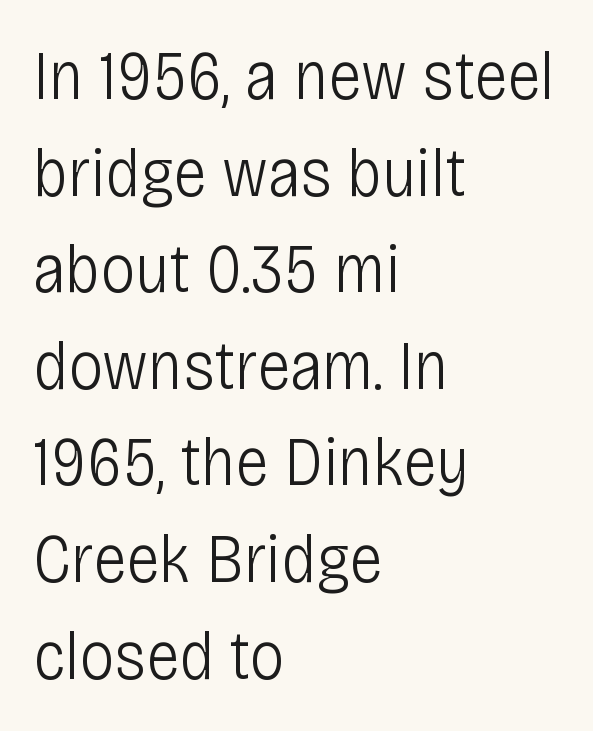
Q: Is the text bold? A: No.
Q: Is the text italic (slanted)? A: No, it is upright.
Q: Is the typeface a serif or a sans-serif typeface? A: Sans-serif.
Q: Is the text underlined? A: No.
Q: How is the paragraph aligned? A: Left-aligned.
Q: Is the spacing between letters normal or unusually wide? A: Normal.
Q: Is the spacing between lines tight, normal or loose? A: Normal.
Q: Width (condensed, normal, or wide)? A: Condensed.
Q: Stroke contrast? A: Low.
Q: x-height? A: Large.
Q: Monospaced? A: No.
